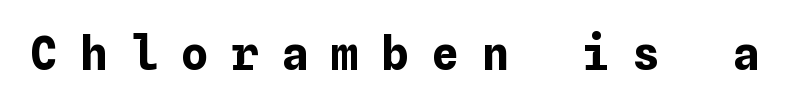
{"italic": "no", "bold": "yes", "weight": "bold", "width": "normal", "stroke_contrast": "low", "x_height": "medium", "underline": "no", "letter_spacing": "wide", "letter_spacing_em": 0.49, "glyph_px": 46}
